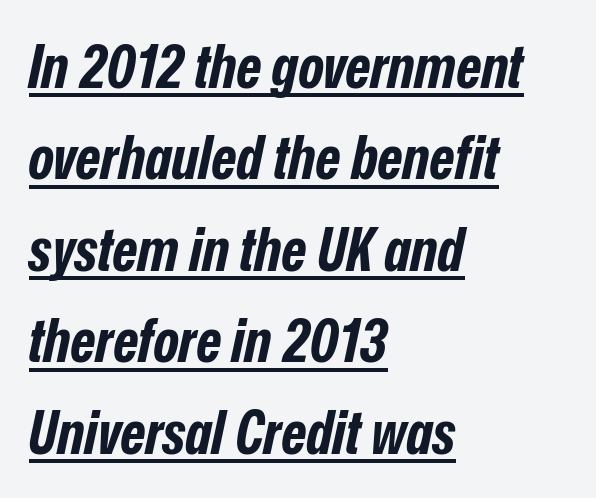
Q: Is the text bold? A: Yes.
Q: Is the text italic (slanted)? A: Yes, it leans right by about 12 degrees.
Q: Is the text underlined? A: Yes.
Q: How is the paragraph aligned? A: Left-aligned.
Q: Is the spacing between letters normal or unusually wide? A: Normal.
Q: Is the spacing between lines tight, normal or loose? A: Normal.
Q: Width (condensed, normal, or wide)? A: Condensed.
Q: Stroke contrast? A: Low.
Q: x-height? A: Medium.
Q: Monospaced? A: No.
